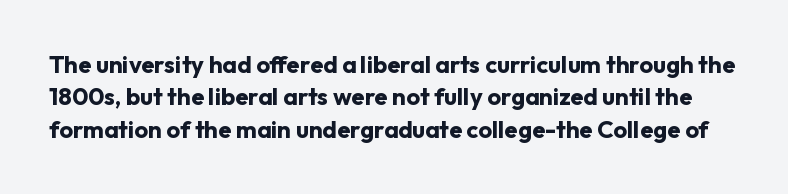
{"italic": "no", "bold": "yes", "underline": "no", "line_spacing": "normal", "line_spacing_ratio": 1.35, "letter_spacing": "normal", "letter_spacing_em": 0.0, "glyph_px": 24}
